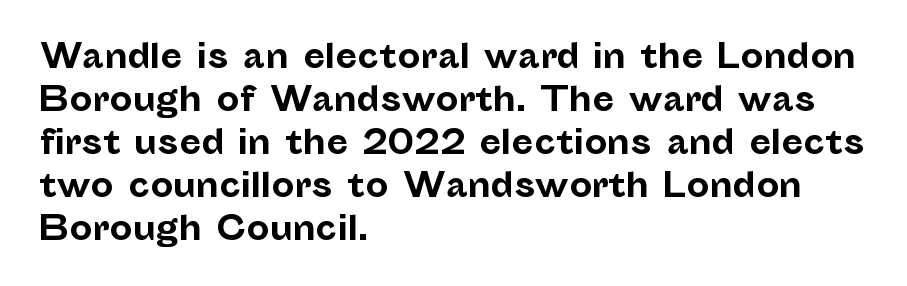
{"serif": "no", "italic": "no", "bold": "yes", "weight": "bold", "width": "normal", "stroke_contrast": "low", "x_height": "medium", "monospaced": "no", "underline": "no", "align": "left", "line_spacing": "normal", "line_spacing_ratio": 1.34, "letter_spacing": "normal", "letter_spacing_em": 0.0, "glyph_px": 32}
